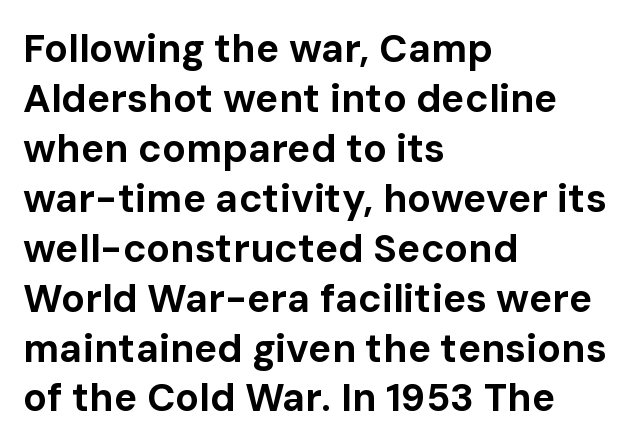
Q: Is the text bold? A: Yes.
Q: Is the text italic (slanted)? A: No, it is upright.
Q: Is the typeface a serif or a sans-serif typeface? A: Sans-serif.
Q: Is the text underlined? A: No.
Q: How is the paragraph aligned? A: Left-aligned.
Q: Is the spacing between letters normal or unusually wide? A: Normal.
Q: Is the spacing between lines tight, normal or loose? A: Normal.
Q: Width (condensed, normal, or wide)? A: Normal.
Q: Stroke contrast? A: Low.
Q: x-height? A: Medium.
Q: Monospaced? A: No.
